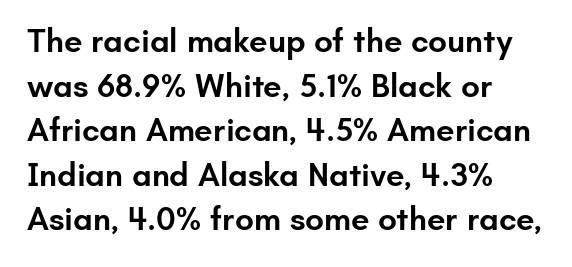
Note: no serifs on the glyphs. Do the letters lean? They stand straight. Compared with a centered layout, this one pins lines to the left instead. The rendering uses natural spacing where letterforms have individual widths.
